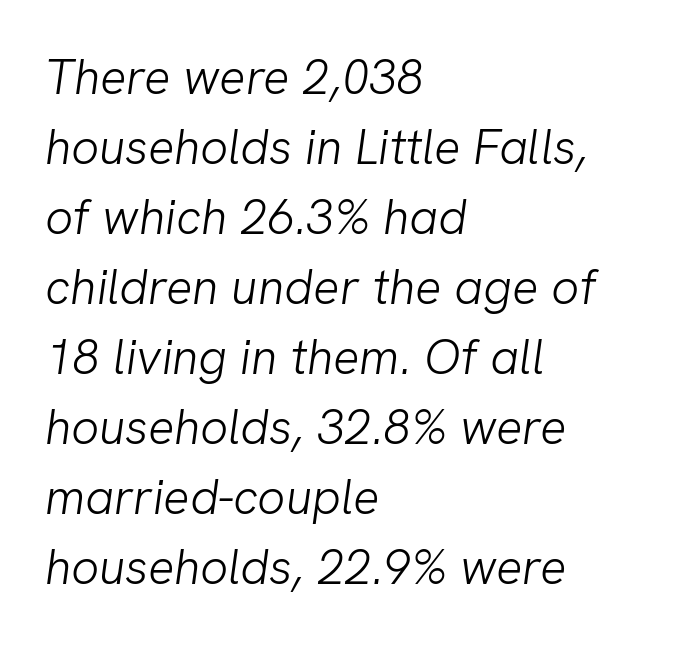
{"serif": "no", "bold": "no", "weight": "light", "width": "normal", "stroke_contrast": "low", "x_height": "medium", "monospaced": "no", "underline": "no", "align": "left", "line_spacing": "normal", "line_spacing_ratio": 1.43, "letter_spacing": "normal", "letter_spacing_em": 0.0, "glyph_px": 49}
